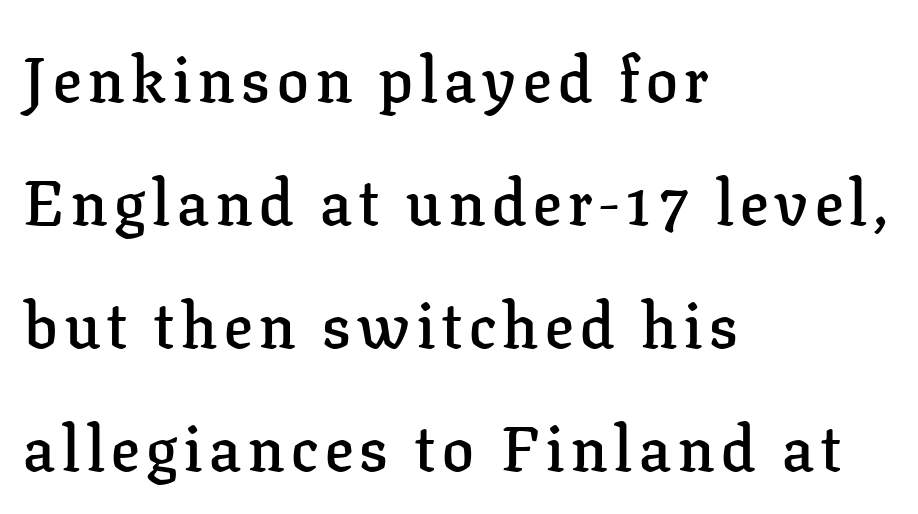
The image shows 63 px semibold serif type, upright; set left-aligned, loose line spacing (1.95x), not underlined; low stroke contrast and a medium x-height.
